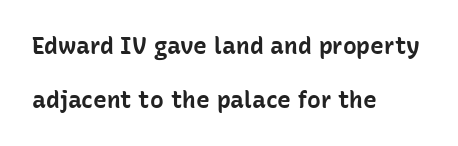
Q: Is the text bold? A: Yes.
Q: Is the text italic (slanted)? A: No, it is upright.
Q: Is the text underlined? A: No.
Q: How is the paragraph aligned? A: Left-aligned.
Q: Is the spacing between letters normal or unusually wide? A: Normal.
Q: Is the spacing between lines tight, normal or loose? A: Loose.
